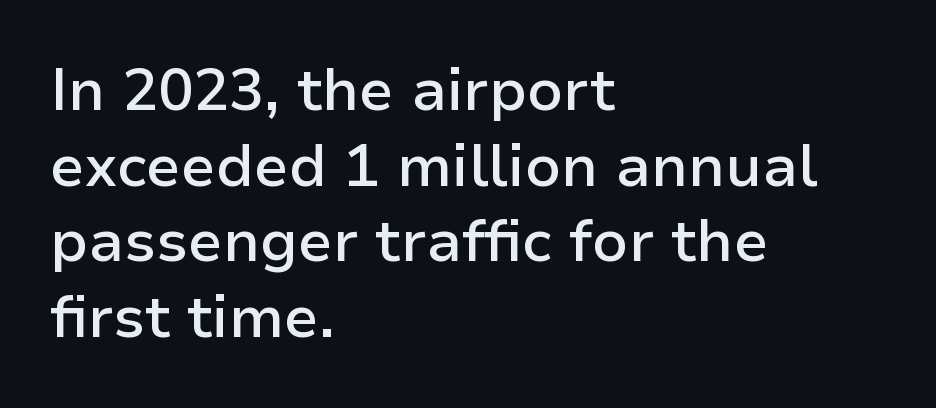
{"serif": "no", "italic": "no", "bold": "semi", "weight": "semibold", "width": "normal", "stroke_contrast": "low", "x_height": "medium", "monospaced": "no", "underline": "no", "align": "left", "line_spacing": "normal", "line_spacing_ratio": 1.28, "letter_spacing": "normal", "letter_spacing_em": 0.0, "glyph_px": 59}
